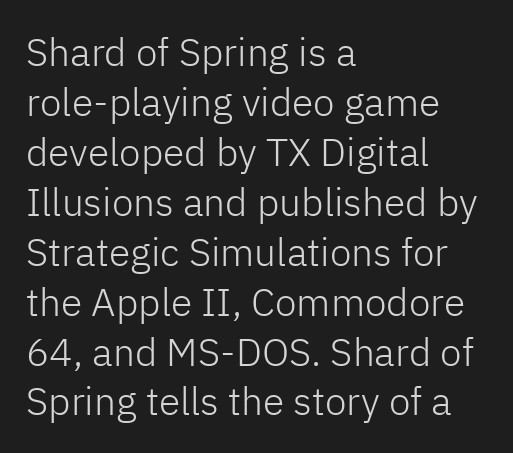
Stroke mass is kept to a normal reading level or below. Nothing sits at the stroke ends, so this counts as sans-serif. Horizontally, the lines are justified to the leading edge only. The area under the type is left untouched.
